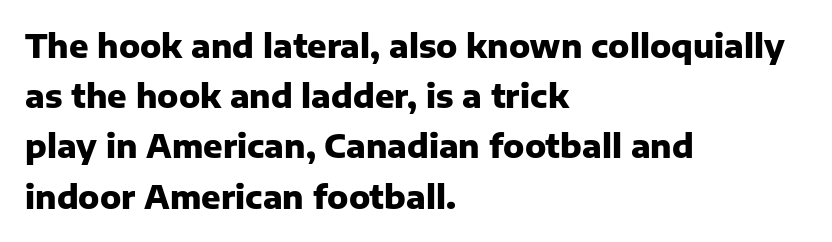
The image shows 32 px heavy sans-serif type, upright; set left-aligned, normal line spacing (1.57x), normal letter spacing, not underlined; low stroke contrast and a medium x-height.
